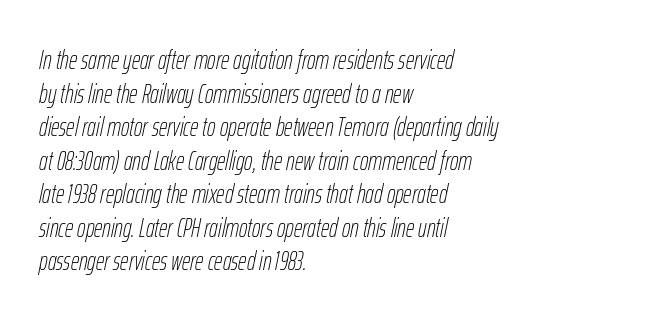
This sample uses an oblique cut, with every glyph tilted off the vertical. Inter-character spacing is left at the font's built-in metrics. Descender tails drop into unmarked territory. Is there much room between lines? A standard amount, neither cramped nor airy.
